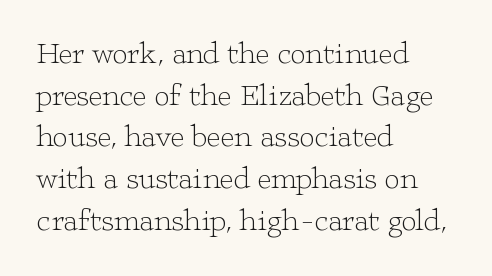
Q: Is the text bold? A: No.
Q: Is the text italic (slanted)? A: No, it is upright.
Q: Is the typeface a serif or a sans-serif typeface? A: Serif.
Q: Is the text underlined? A: No.
Q: How is the paragraph aligned? A: Left-aligned.
Q: Is the spacing between letters normal or unusually wide? A: Normal.
Q: Is the spacing between lines tight, normal or loose? A: Normal.
Q: Width (condensed, normal, or wide)? A: Wide.
Q: Stroke contrast? A: Low.
Q: x-height? A: Medium.
Q: Monospaced? A: No.
